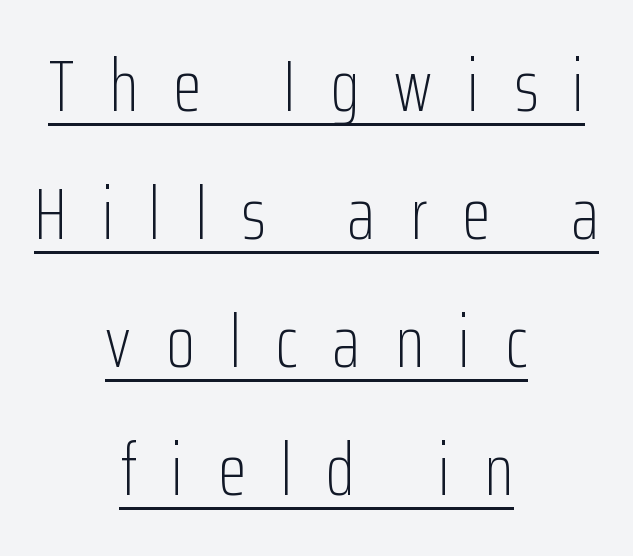
The lettering holds an erect, upright posture throughout. Does extra space separate the letters? Yes, quite a lot of it. The font is comparable to plain body text, perhaps lighter. Visually the block forms a symmetrical silhouette, jagged on both flanks. The letters advance in unequal steps, a hallmark of proportional type.
